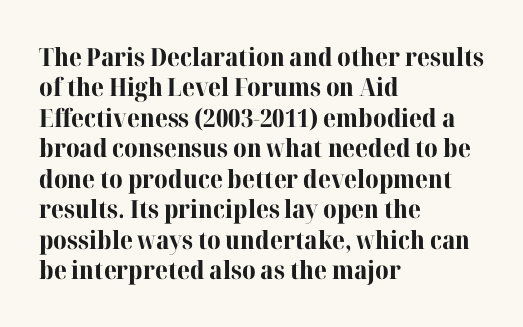
Each line starts at the same left margin while the right side varies. Words appear dense and cohesive because spacing is normal. What weight is shown? A full bold with thick strokes. Nope, not italic — everything's standing straight.
